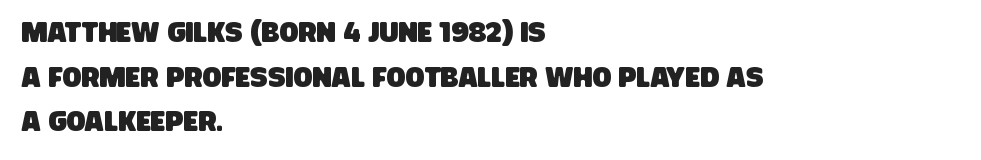
The image shows 28 px condensed sans-serif type; set left-aligned, normal line spacing (1.59x), normal letter spacing, not underlined; low stroke contrast and a large x-height.
